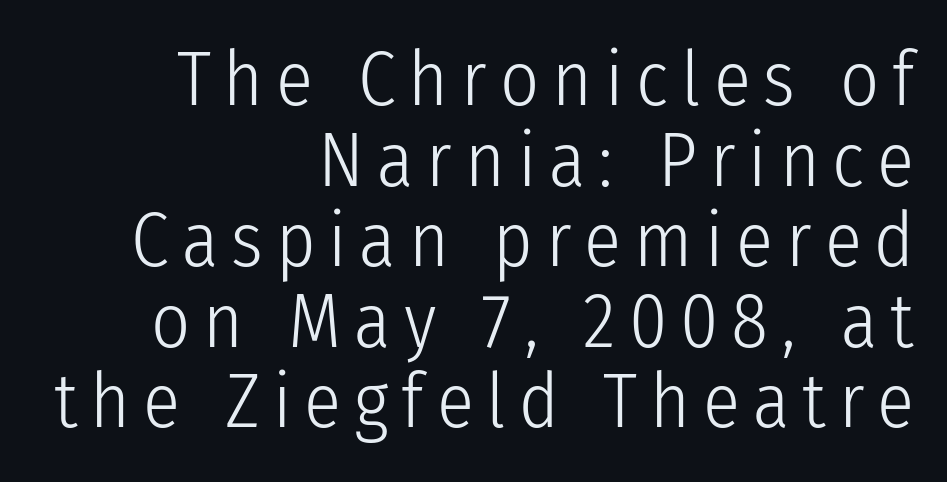
Q: Is the text bold? A: No.
Q: Is the text italic (slanted)? A: No, it is upright.
Q: Is the typeface a serif or a sans-serif typeface? A: Sans-serif.
Q: Is the text underlined? A: No.
Q: How is the paragraph aligned? A: Right-aligned.
Q: Is the spacing between lines tight, normal or loose? A: Tight.
Q: Width (condensed, normal, or wide)? A: Condensed.
Q: Stroke contrast? A: Low.
Q: x-height? A: Medium.
Q: Monospaced? A: No.
